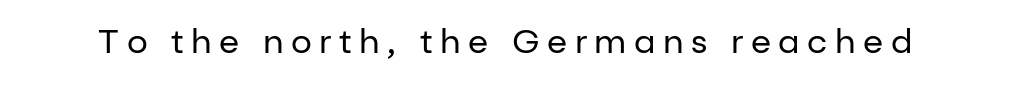
The image shows 33 px regular-weight sans-serif type, upright; set unusually wide letter spacing (+0.23 em), not underlined; low stroke contrast and a medium x-height.
